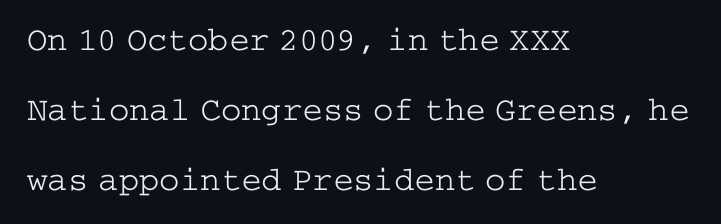
{"serif": "yes", "italic": "no", "bold": "no", "weight": "light", "width": "wide", "stroke_contrast": "low", "x_height": "medium", "underline": "no", "align": "left", "line_spacing": "loose", "line_spacing_ratio": 2.06, "letter_spacing": "normal", "letter_spacing_em": 0.0, "glyph_px": 34}
